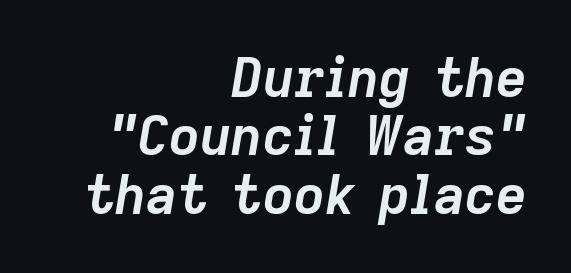
One glance says dense: line gaps are narrower than usual. Stroke thickness is high; the sample reads as a true bold. Does the copy run flush right? Yes — the right margin is perfectly even. The glyphs are unaccompanied by any horizontal stroke below them.
